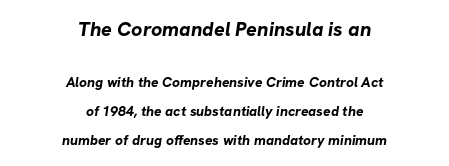
The image shows 20 px bold type; set centered, loose line spacing (2.06x), normal letter spacing, not underlined; the first (top) block is 1.43x larger.
